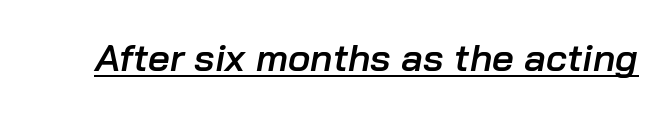
The image shows 38 px semibold type, italic (leaning right); set normal letter spacing, underlined; low stroke contrast and a medium x-height.
